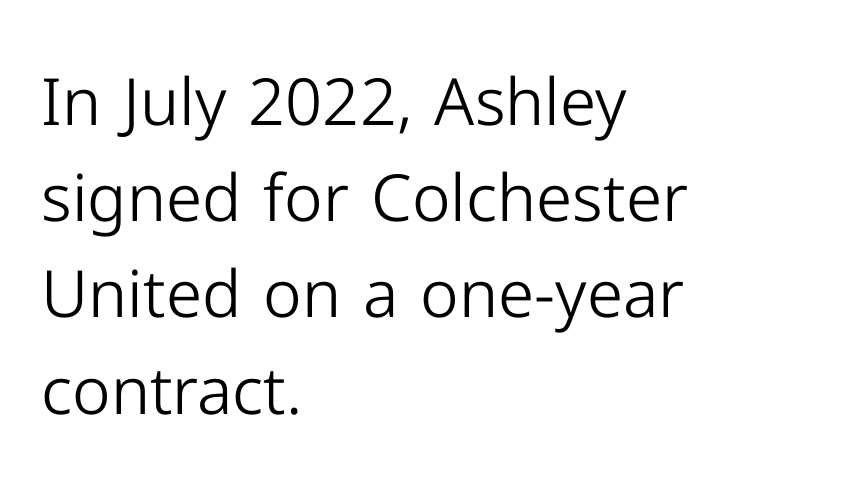
Q: Is the text bold? A: No.
Q: Is the text italic (slanted)? A: No, it is upright.
Q: Is the typeface a serif or a sans-serif typeface? A: Sans-serif.
Q: Is the text underlined? A: No.
Q: How is the paragraph aligned? A: Left-aligned.
Q: Is the spacing between letters normal or unusually wide? A: Normal.
Q: Is the spacing between lines tight, normal or loose? A: Normal.
Q: Width (condensed, normal, or wide)? A: Normal.
Q: Stroke contrast? A: Low.
Q: x-height? A: Medium.
Q: Monospaced? A: No.
